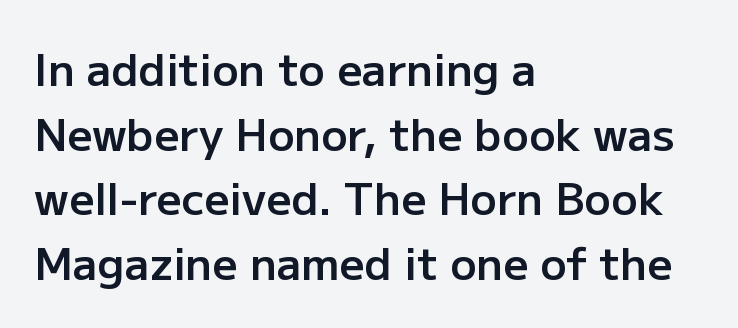
The image shows 44 px semibold sans-serif type, upright; set left-aligned, normal line spacing (1.47x), normal letter spacing, not underlined; low stroke contrast and a medium x-height.
